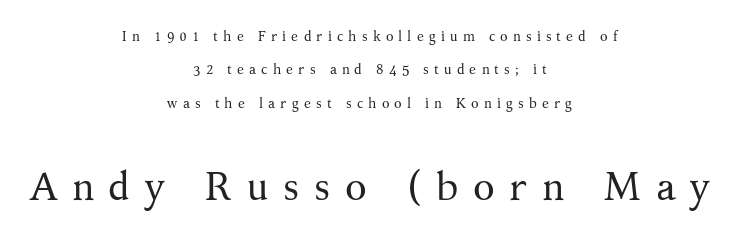
The image shows 40 px regular-weight serif type, upright; set centered, loose line spacing (2.38x), unusually wide letter spacing (+0.36 em), not underlined; the second (bottom) block is 2.86x larger; medium stroke contrast and a medium x-height.
